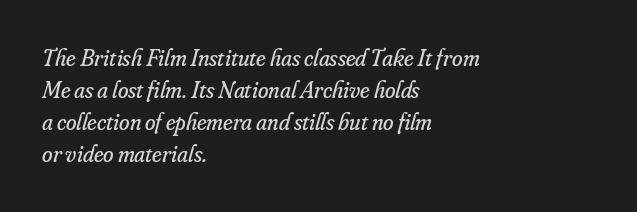
The image shows 24 px text type, italic (leaning right); set left-aligned, normal line spacing (1.34x), normal letter spacing, not underlined.
